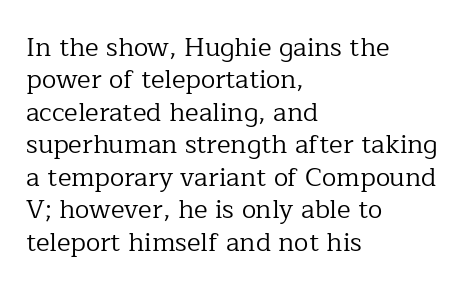
{"italic": "no", "bold": "no", "underline": "no", "align": "left", "line_spacing": "normal", "line_spacing_ratio": 1.25, "letter_spacing": "normal", "letter_spacing_em": 0.0, "glyph_px": 26}
